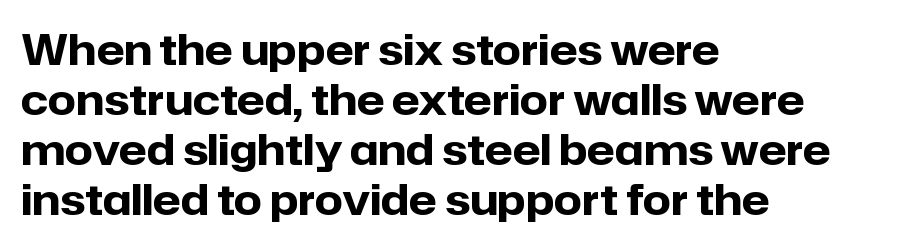
The image shows 41 px heavy sans-serif type, upright; set left-aligned, line spacing 1.22x, normal letter spacing, not underlined; low stroke contrast and a medium x-height.
